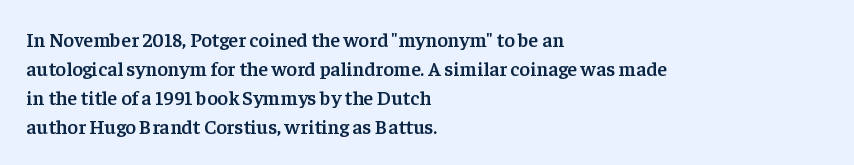
The image shows 20 px text type, upright; set left-aligned, normal line spacing (1.45x), normal letter spacing, not underlined.
